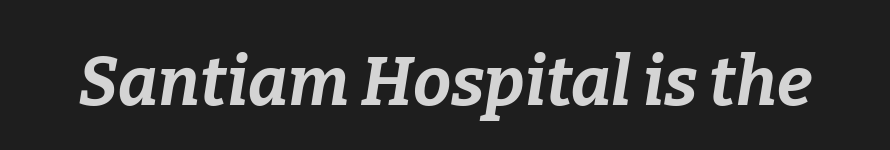
Q: Is the text bold? A: Yes.
Q: Is the text italic (slanted)? A: Yes, it leans right by about 9 degrees.
Q: Is the text underlined? A: No.
Q: Is the spacing between letters normal or unusually wide? A: Normal.
Q: Width (condensed, normal, or wide)? A: Normal.
Q: Stroke contrast? A: Low.
Q: x-height? A: Medium.
Q: Monospaced? A: No.
